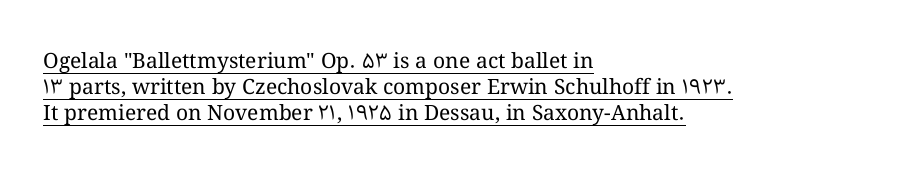
The image shows 21 px text type, upright; set left-aligned, line spacing 1.24x, normal letter spacing, underlined.
